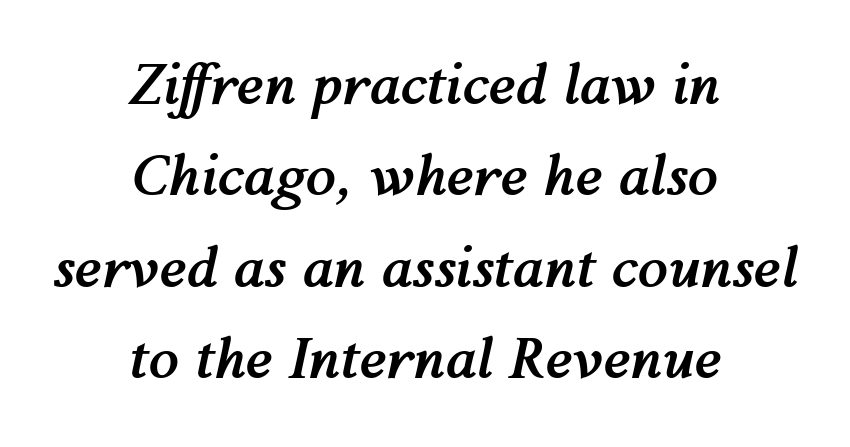
Vertical spacing — default. Chunky letters — that's bold for sure. The passage shown is typed in a proportional face where columns would drift. Glyph-to-glyph distance matches everyday printed text.
